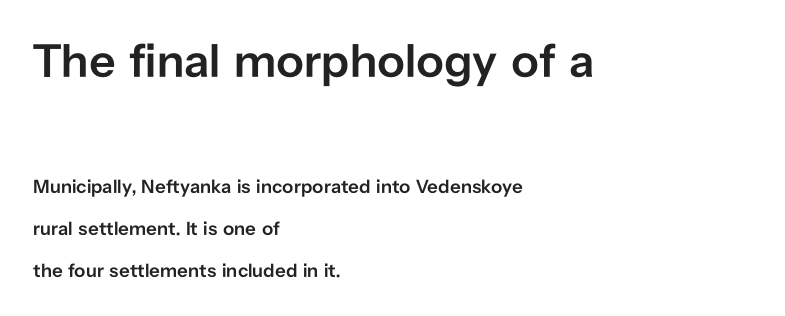
This is the regular roman posture of the typeface. The block sitting higher on the canvas is the one with enlarged characters. Every letter is mildly thick-stroked: semibold rather than bold. The typeface chosen for these lines omits serifs. Where is the straight margin? On the left. The horizontal fit of the characters is conventional and even.
